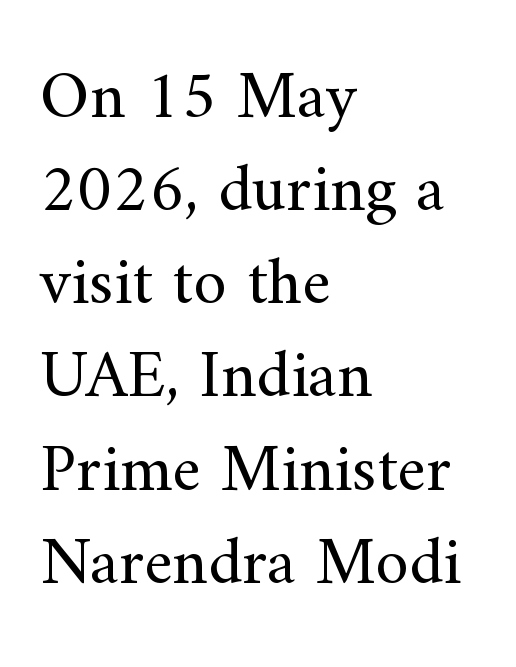
The image shows 68 px regular-weight serif type, upright; set left-aligned, normal line spacing (1.37x), normal letter spacing, not underlined; medium stroke contrast and a small x-height.
